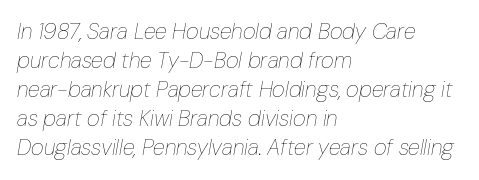
Clear beneath every line of the passage. You can tell it's italic because the verticals aren't actually vertical. Whoever set this chose a conventional vertical rhythm. The typeface has the unassuming heft of standard copy or less. Casual observation: everything's shoved over to the left. Glyph-to-glyph distance matches everyday printed text.
